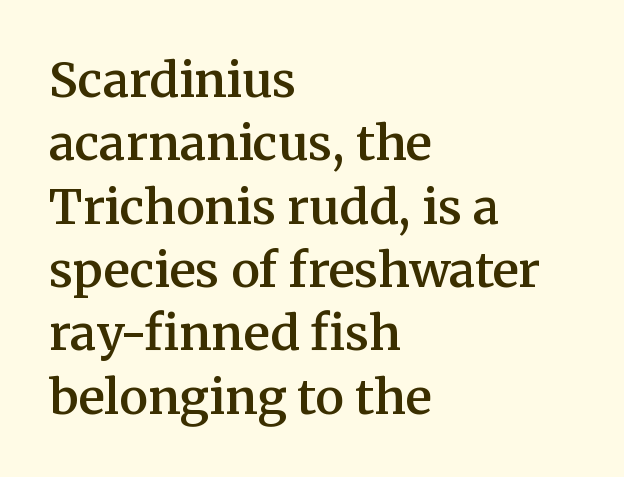
Q: Is the text bold? A: Semi-bold.
Q: Is the text italic (slanted)? A: No, it is upright.
Q: Is the typeface a serif or a sans-serif typeface? A: Serif.
Q: Is the text underlined? A: No.
Q: How is the paragraph aligned? A: Left-aligned.
Q: Is the spacing between letters normal or unusually wide? A: Normal.
Q: Is the spacing between lines tight, normal or loose? A: Normal.
Q: Width (condensed, normal, or wide)? A: Normal.
Q: Stroke contrast? A: Medium.
Q: x-height? A: Medium.
Q: Monospaced? A: No.
